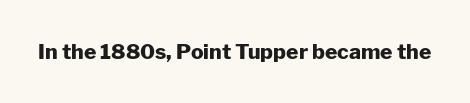
{"italic": "no", "bold": "yes", "underline": "no", "letter_spacing": "normal", "letter_spacing_em": 0.0, "glyph_px": 21}
